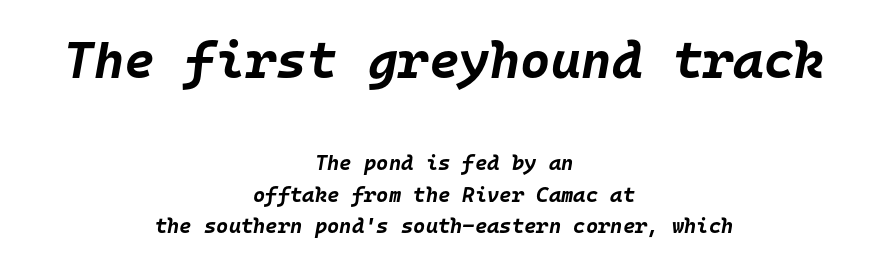
The image shows 52 px bold type, italic (leaning right), monospaced; set centered, normal line spacing (1.52x), normal letter spacing, not underlined; the first (top) block is 2.48x larger; low stroke contrast and a large x-height.
